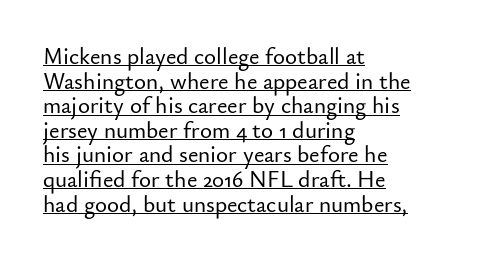
Q: Is the text italic (slanted)? A: No, it is upright.
Q: Is the text underlined? A: Yes.
Q: How is the paragraph aligned? A: Left-aligned.
Q: Is the spacing between letters normal or unusually wide? A: Normal.
Q: Is the spacing between lines tight, normal or loose? A: Tight.
